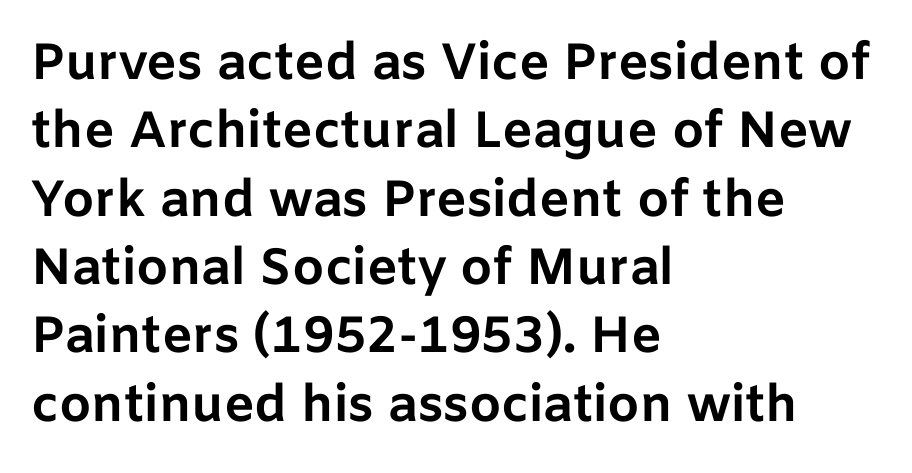
Characters follow at the spacing the type designer built in. Look at the stroke-to-counter ratio: heavy, a bold. A typesetter would call this leading conventional body-copy spacing. The space beneath each line is pristine and unruled.
